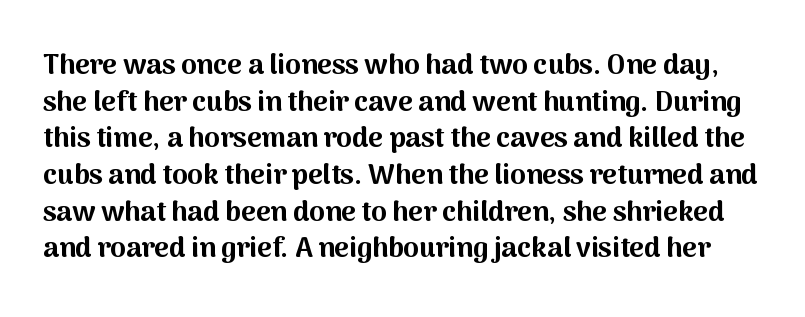
{"serif": "no", "italic": "no", "bold": "yes", "weight": "bold", "width": "normal", "stroke_contrast": "medium", "x_height": "medium", "monospaced": "no", "underline": "no", "line_spacing": "normal", "line_spacing_ratio": 1.31, "letter_spacing": "normal", "letter_spacing_em": 0.0, "glyph_px": 28}
